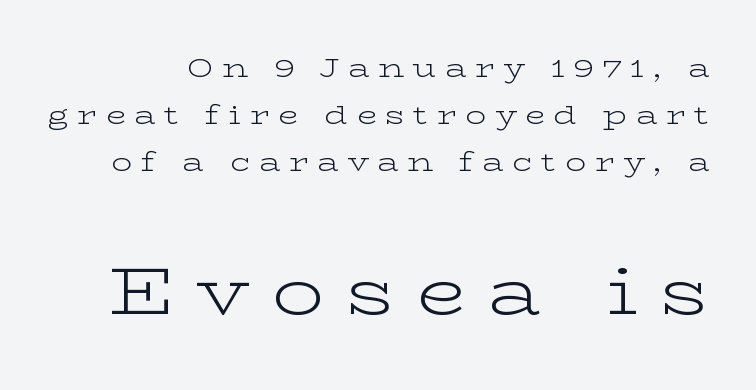
The image shows 65 px light, wide serif type, upright; set line spacing 1.81x, unusually wide letter spacing (+0.33 em), not underlined; the second (bottom) block is 2.5x larger; low stroke contrast and a medium x-height.
